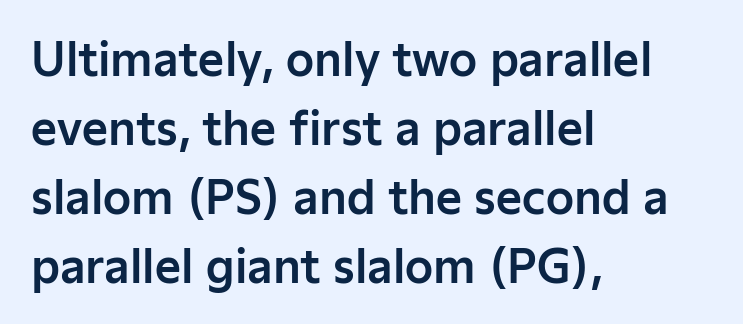
The image shows 45 px sans-serif type, upright; set left-aligned, normal line spacing (1.53x), normal letter spacing, not underlined; low stroke contrast and a medium x-height.
